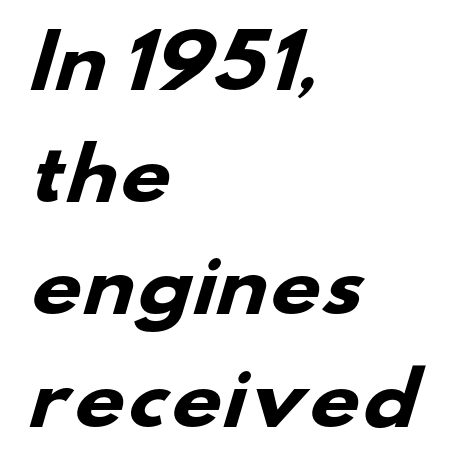
The image shows 71 px heavy, wide sans-serif type; set left-aligned, normal line spacing (1.58x), normal letter spacing, not underlined; low stroke contrast and a small x-height.
